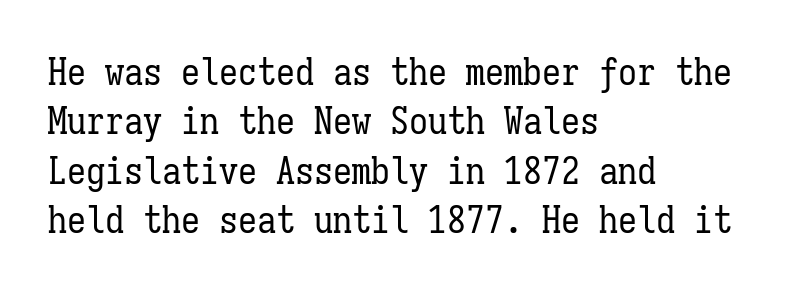
Plain, unruled lines of type. This block has exactly the height ordinary leading produces. Reading down the block, your eye returns to a fixed left position each line. Caption: standard tracking, unaltered.
